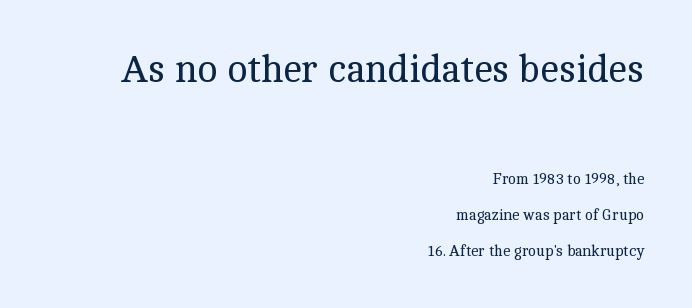
Q: Is the text bold? A: No.
Q: Is the text italic (slanted)? A: No, it is upright.
Q: Is the typeface a serif or a sans-serif typeface? A: Serif.
Q: Is the text underlined? A: No.
Q: How is the paragraph aligned? A: Right-aligned.
Q: Is the spacing between letters normal or unusually wide? A: Normal.
Q: Is the spacing between lines tight, normal or loose? A: Loose.
Q: Which block of text is set in a larger size, the first (top) or the second (bottom)? A: The first (top) one.
Q: Width (condensed, normal, or wide)? A: Normal.
Q: x-height? A: Medium.
Q: Monospaced? A: No.
